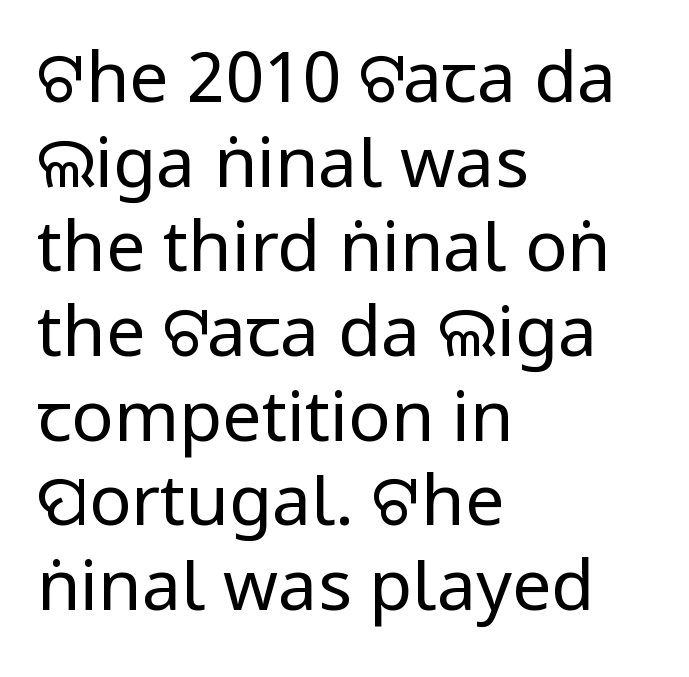
The image shows 70 px regular-weight, condensed sans-serif type, upright; set left-aligned, line spacing 1.21x, normal letter spacing, not underlined; low stroke contrast and a large x-height.
